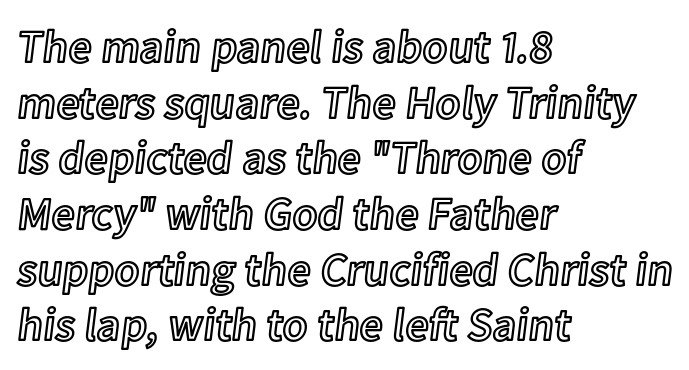
These lines are set flush left with a ragged right edge. The letters advance in unequal steps, a hallmark of proportional type. Nobody drew a line under any word here.
